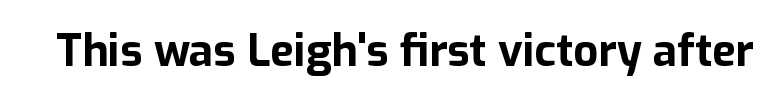
The image shows 44 px bold sans-serif type, upright; set normal letter spacing, not underlined; low stroke contrast and a medium x-height.
